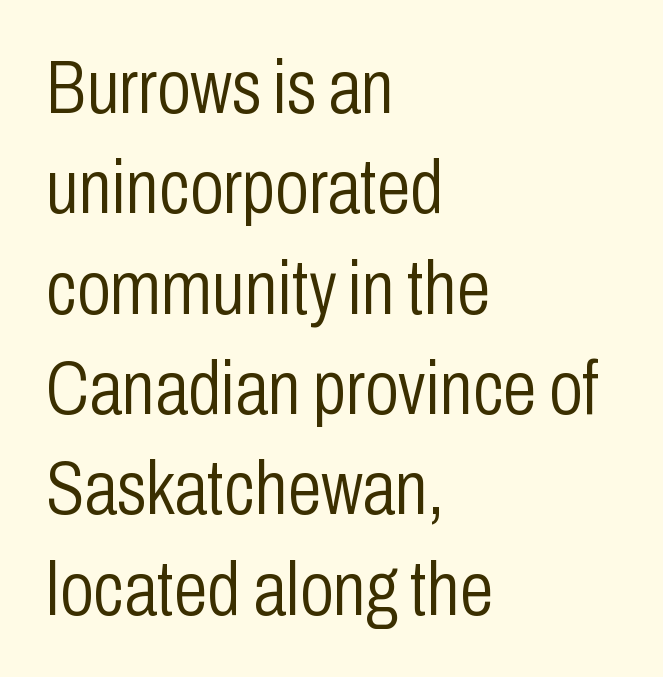
The image shows 76 px light, condensed sans-serif type, upright; set left-aligned, normal line spacing (1.32x), normal letter spacing, not underlined; low stroke contrast and a medium x-height.
